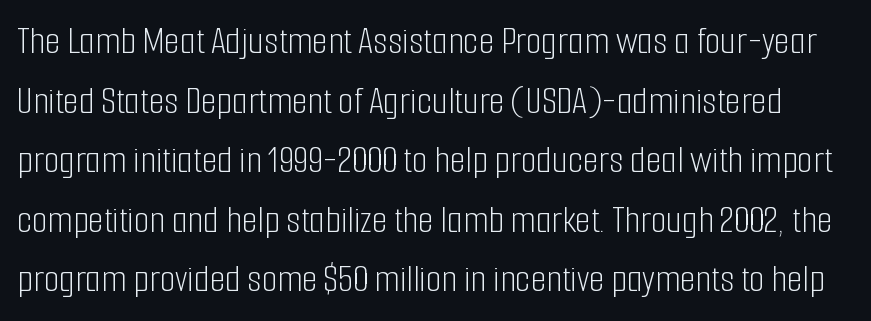
{"serif": "no", "italic": "no", "bold": "no", "weight": "light", "width": "condensed", "stroke_contrast": "low", "x_height": "medium", "monospaced": "no", "underline": "no", "line_spacing": "normal", "line_spacing_ratio": 1.49, "letter_spacing": "normal", "letter_spacing_em": 0.0, "glyph_px": 40}
